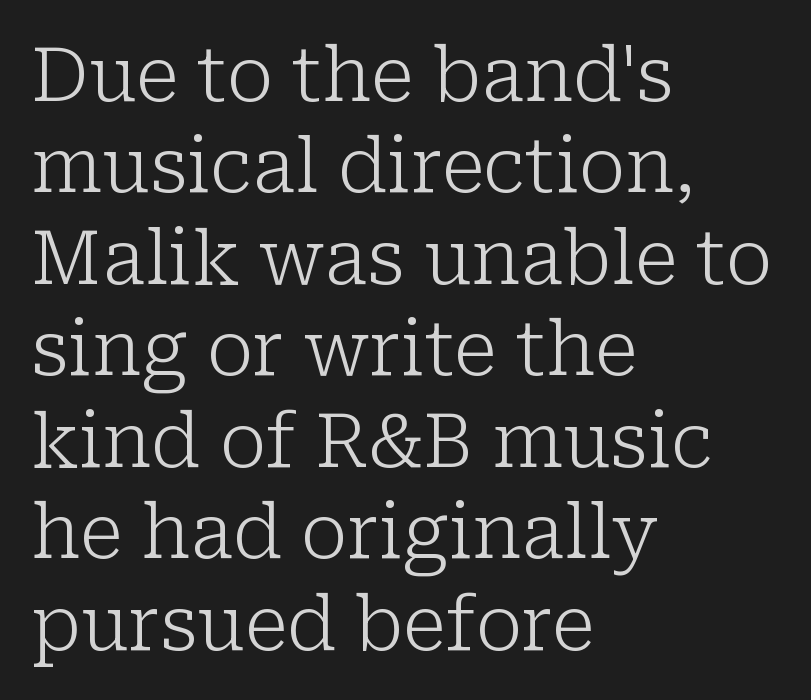
{"serif": "yes", "italic": "no", "bold": "no", "weight": "light", "width": "normal", "stroke_contrast": "low", "x_height": "medium", "monospaced": "no", "underline": "no", "align": "left", "line_spacing_ratio": 1.22, "letter_spacing": "normal", "letter_spacing_em": 0.0, "glyph_px": 75}
